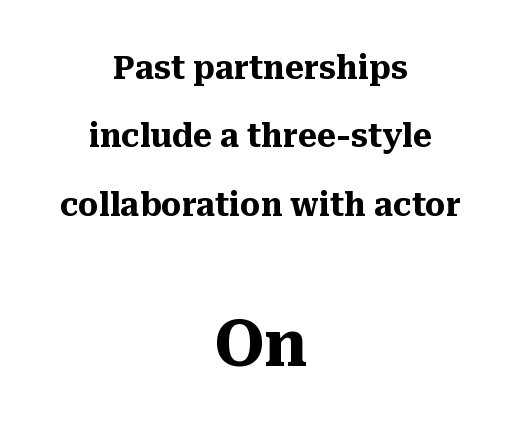
{"serif": "yes", "italic": "no", "bold": "yes", "weight": "heavy", "width": "normal", "stroke_contrast": "medium", "x_height": "medium", "monospaced": "no", "underline": "no", "align": "center", "line_spacing": "loose", "line_spacing_ratio": 2.14, "letter_spacing": "normal", "letter_spacing_em": 0.0, "larger_block": "second", "size_ratio": 2.0, "glyph_px": 64}
